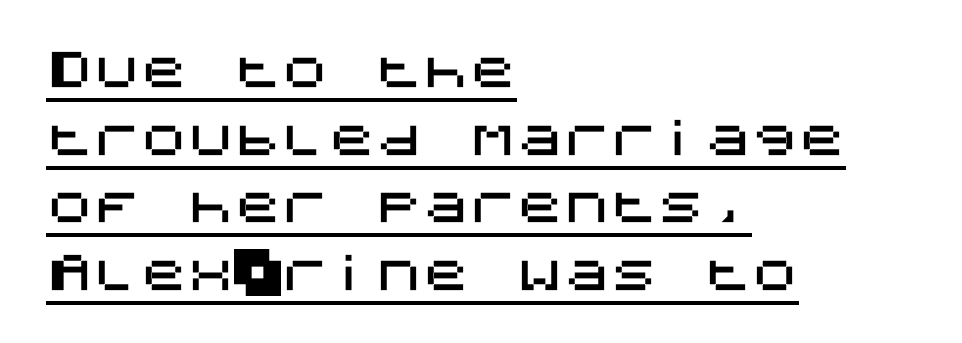
Posture: vertical. Leading matches the norm, producing a regular column. Serifs: no, the terminals of the letterforms are clean. The typesetter chose a ragged-right arrangement here. The rendering keeps characters at their native spacing. What decoration does the sample have? An underline.
